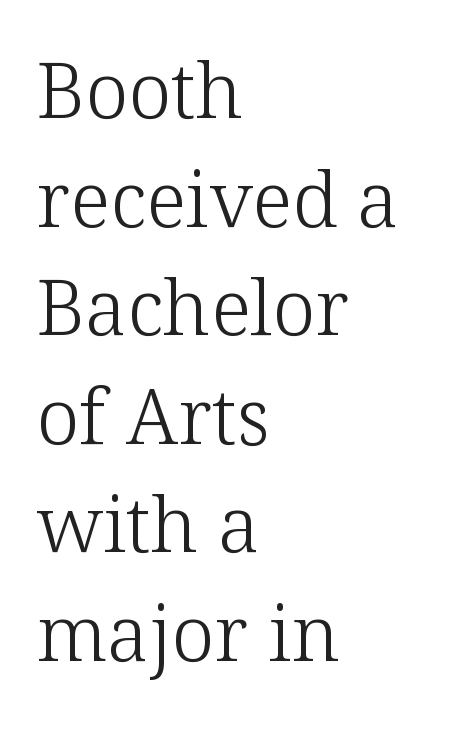
Tall strokes in this sample are plumb rather than angled. These lines are rendered in a variable-pitch font. A typesetter would call this zero additional tracking. The letters carry serifs — small finishing strokes at the ends of their stems. The glyphs are unaccompanied by any horizontal stroke below them.
